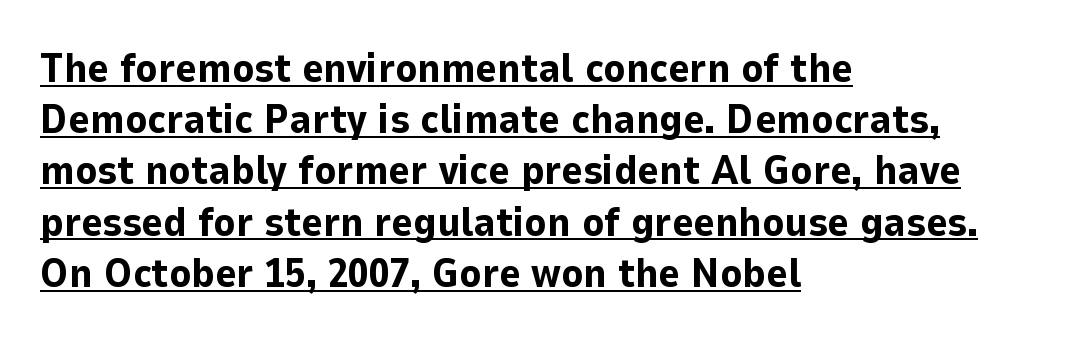
The image shows 41 px bold sans-serif type, upright; set left-aligned, normal line spacing (1.25x), normal letter spacing, underlined; low stroke contrast and a medium x-height.
